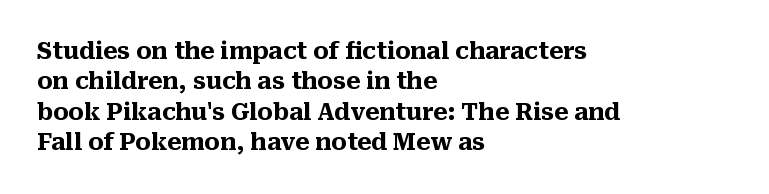
The image shows 23 px bold type, upright; set left-aligned, normal line spacing (1.32x), normal letter spacing, not underlined.
